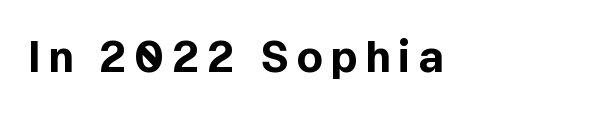
{"serif": "no", "italic": "no", "bold": "yes", "weight": "bold", "width": "normal", "x_height": "medium", "monospaced": "no", "underline": "no", "glyph_px": 43}
